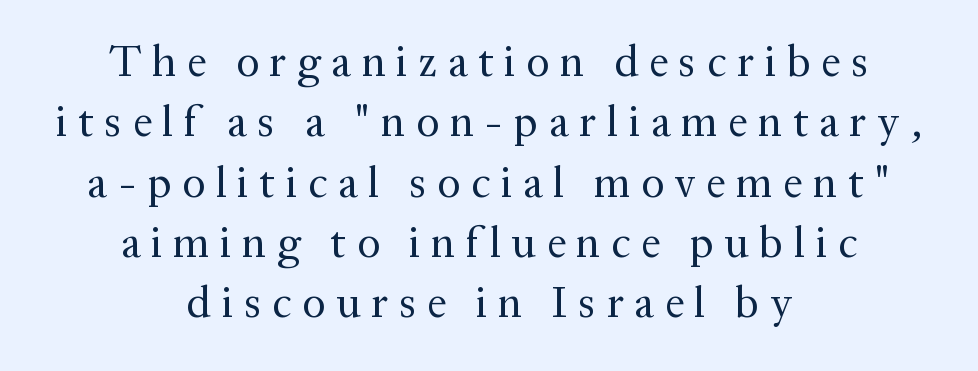
{"serif": "yes", "italic": "no", "bold": "no", "weight": "regular", "width": "normal", "stroke_contrast": "medium", "x_height": "medium", "monospaced": "no", "underline": "no", "align": "center", "line_spacing": "normal", "line_spacing_ratio": 1.37, "letter_spacing": "wide", "letter_spacing_em": 0.24, "glyph_px": 44}
